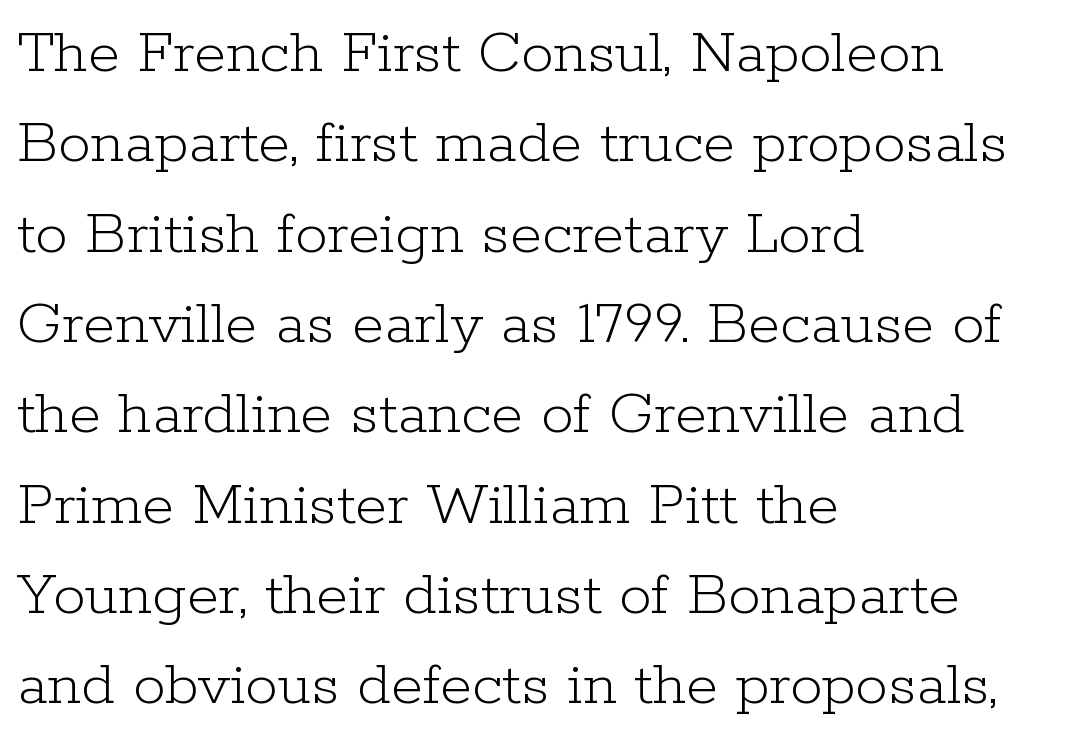
The image shows 65 px light serif type, upright; set left-aligned, normal line spacing (1.39x), normal letter spacing, not underlined; low stroke contrast and a medium x-height.
